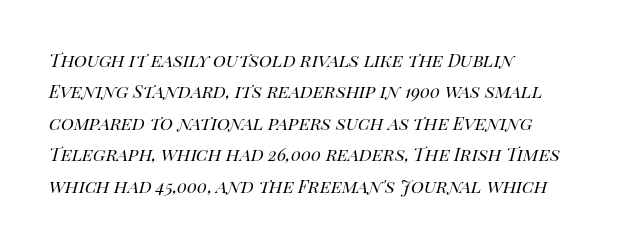
Q: Is the text bold? A: No.
Q: Is the text italic (slanted)? A: Yes, it leans right by about 14 degrees.
Q: Is the text underlined? A: No.
Q: How is the paragraph aligned? A: Left-aligned.
Q: Is the spacing between letters normal or unusually wide? A: Normal.
Q: Is the spacing between lines tight, normal or loose? A: Normal.
